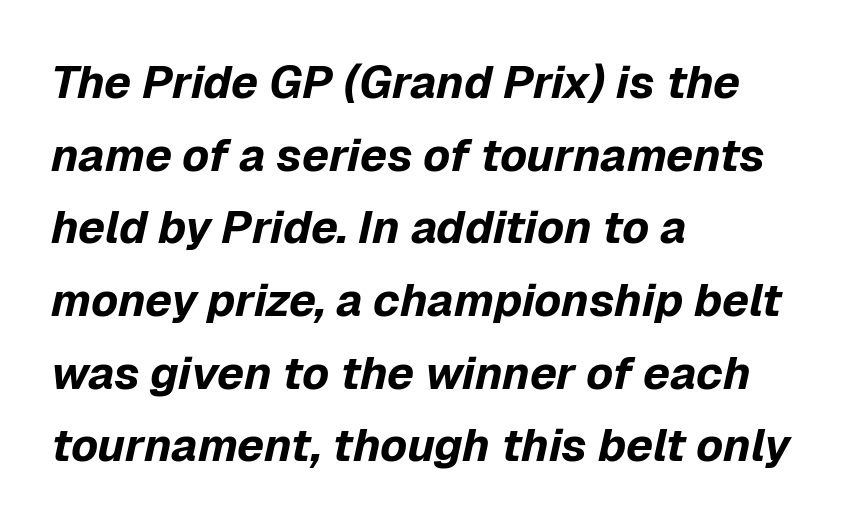
Q: Is the text bold? A: Yes.
Q: Is the text italic (slanted)? A: Yes, it leans right by about 12 degrees.
Q: Is the text underlined? A: No.
Q: How is the paragraph aligned? A: Left-aligned.
Q: Is the spacing between letters normal or unusually wide? A: Normal.
Q: Is the spacing between lines tight, normal or loose? A: Normal.
Q: Width (condensed, normal, or wide)? A: Normal.
Q: Stroke contrast? A: Low.
Q: x-height? A: Medium.
Q: Monospaced? A: No.
